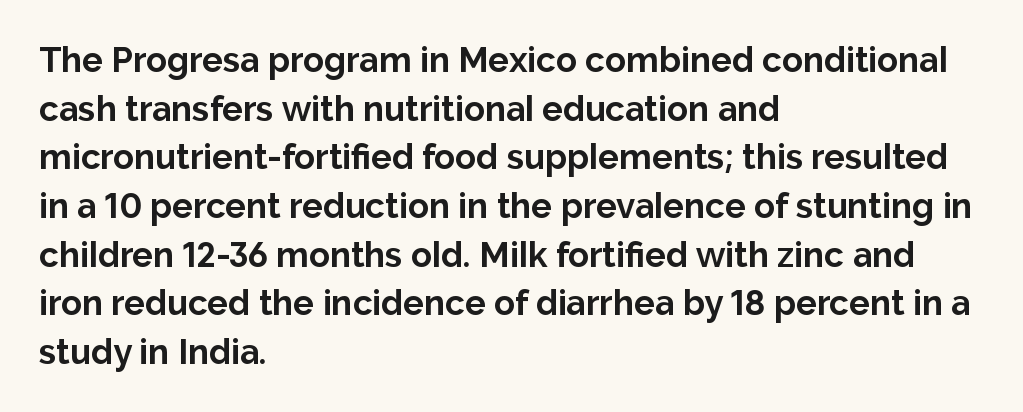
The image shows 35 px bold sans-serif type, upright; set left-aligned, normal line spacing (1.39x), normal letter spacing, not underlined; low stroke contrast and a medium x-height.
